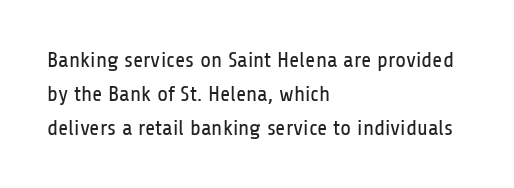
{"italic": "no", "bold": "no", "underline": "no", "align": "left", "line_spacing": "normal", "line_spacing_ratio": 1.54, "letter_spacing": "normal", "letter_spacing_em": 0.0, "glyph_px": 22}
